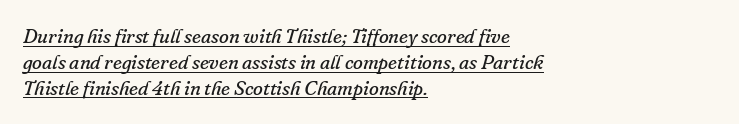
The image shows 20 px text type, italic (leaning right); set left-aligned, normal line spacing (1.29x), normal letter spacing, underlined.
